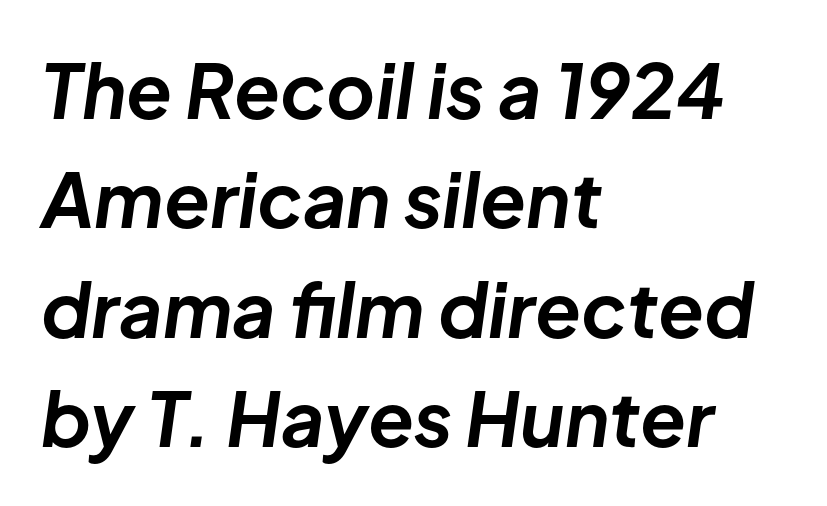
What's the leading like? Ordinary, nothing unusual. The typography opts for an oblique posture over an upright one. How heavy is the stroke? Heavy — this is a bold. A student would call this left alignment; a typographer would say flush left, rag right. Each letter keeps its own natural width here, so spacing adapts to shape. These lines keep a tight, regular rhythm from letter to letter.
